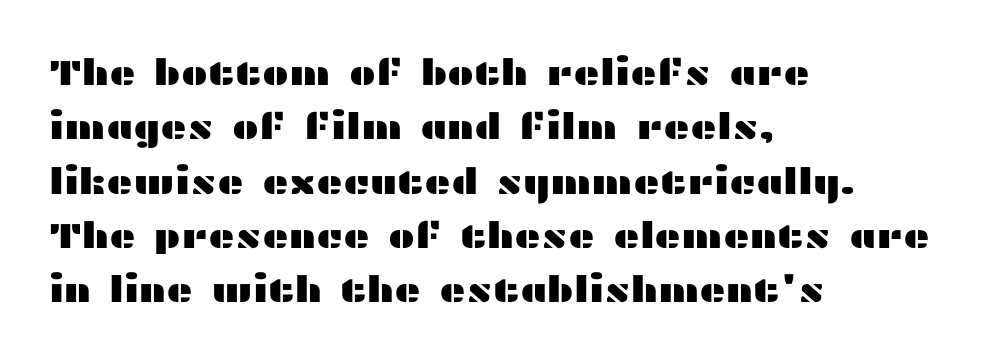
The typography opts for an upright posture over an oblique one. Look at the bottom of the vertical strokes: they stop flat, with no serifs. Character widths vary here, with narrow letters taking less room than wide ones. Rule under the text: the space is simply empty.
